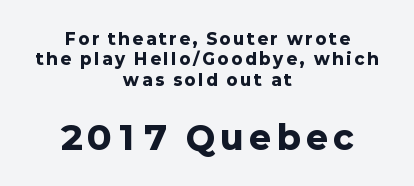
The passage is arranged like a title page — every line centered. The second block has been scaled up relative to the first. You can tell from the bare stems that sans-serif type was used. Line spacing here is normal. The passage shown is not underscored anywhere.
